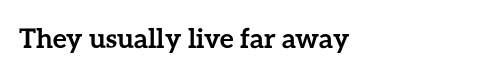
The image shows 27 px bold type, upright; set left-aligned, normal letter spacing, not underlined.
